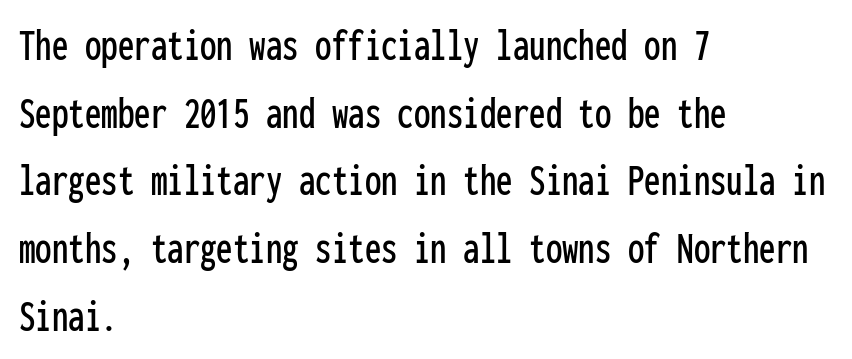
Q: Is the text italic (slanted)? A: No, it is upright.
Q: Is the typeface a serif or a sans-serif typeface? A: Sans-serif.
Q: Is the text underlined? A: No.
Q: How is the paragraph aligned? A: Left-aligned.
Q: Is the spacing between letters normal or unusually wide? A: Normal.
Q: Is the spacing between lines tight, normal or loose? A: Normal.
Q: Width (condensed, normal, or wide)? A: Condensed.
Q: Stroke contrast? A: Low.
Q: x-height? A: Medium.
Q: Monospaced? A: Yes.
